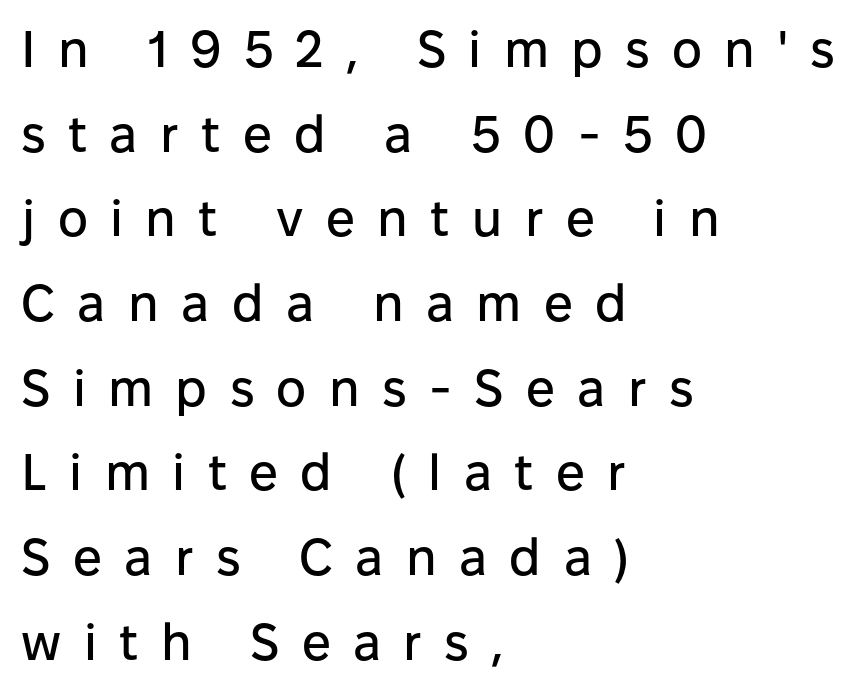
{"serif": "no", "italic": "no", "width": "normal", "stroke_contrast": "low", "x_height": "medium", "monospaced": "no", "underline": "no", "align": "left", "line_spacing": "normal", "line_spacing_ratio": 1.66, "letter_spacing": "wide", "letter_spacing_em": 0.44, "glyph_px": 51}
